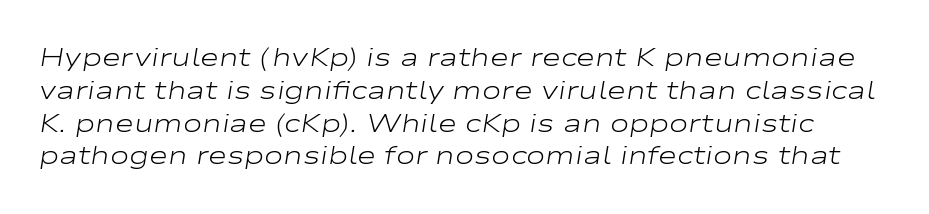
{"italic": "yes", "lean": "right", "slant_degrees": 9, "bold": "no", "underline": "no", "line_spacing": "normal", "line_spacing_ratio": 1.26, "letter_spacing": "normal", "letter_spacing_em": 0.0, "glyph_px": 26}
